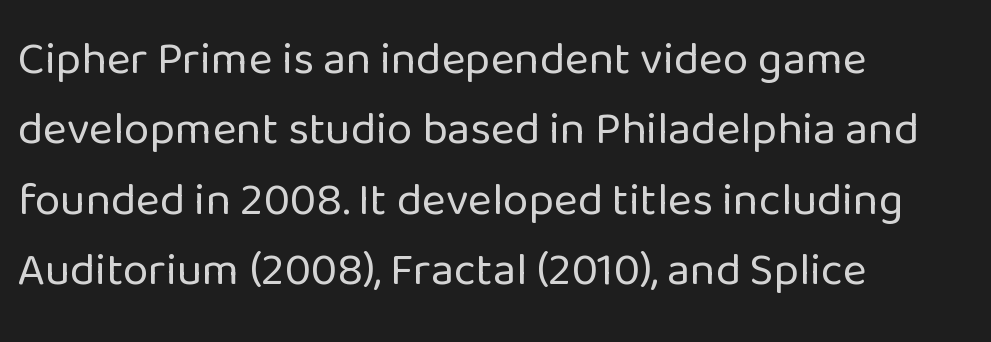
These lines are rendered in a variable-pitch font. Summary of vertical rhythm: regular, with standard interline spacing. Decoration check: the copy has no underline. A typesetter would label this face a sans. Line beginnings align vertically; line endings do not.
